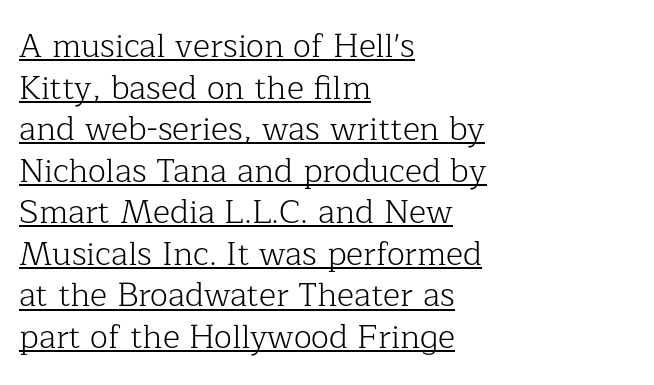
Horizontal alignment here is leftward, the default for most running prose. Bold? No — there's no thickening of the strokes. Between one letter and the next there's only the usual sliver of space. Is this a sans? No — the strokes have serifs. Italic? Not at all — the glyphs are vertical.
